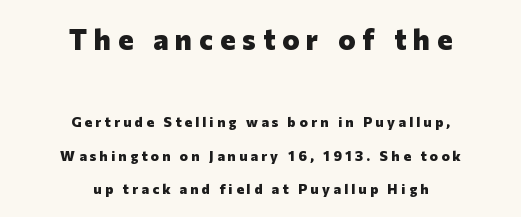
The image shows 29 px heavy sans-serif type, upright; set centered, loose line spacing (2.38x), unusually wide letter spacing (+0.24 em), not underlined; the first (top) block is 2.07x larger; low stroke contrast and a medium x-height.
